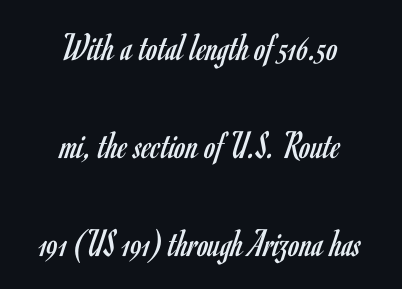
Q: Is the text bold? A: No.
Q: Is the text italic (slanted)? A: Yes.
Q: Is the typeface a serif or a sans-serif typeface? A: Sans-serif.
Q: Is the text underlined? A: No.
Q: How is the paragraph aligned? A: Centered.
Q: Is the spacing between letters normal or unusually wide? A: Normal.
Q: Is the spacing between lines tight, normal or loose? A: Loose.
Q: Width (condensed, normal, or wide)? A: Condensed.
Q: Stroke contrast? A: Low.
Q: x-height? A: Small.
Q: Monospaced? A: No.
